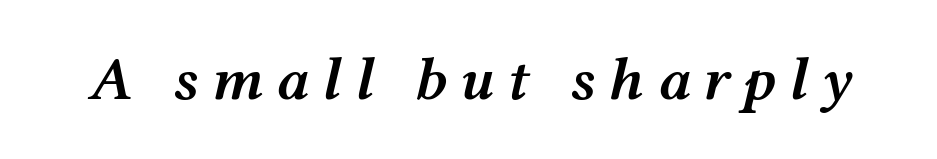
{"italic": "yes", "lean": "right", "slant_degrees": 12, "bold": "semi", "weight": "semibold", "width": "wide", "stroke_contrast": "medium", "x_height": "medium", "monospaced": "no", "underline": "no", "letter_spacing": "wide", "letter_spacing_em": 0.21, "glyph_px": 61}
